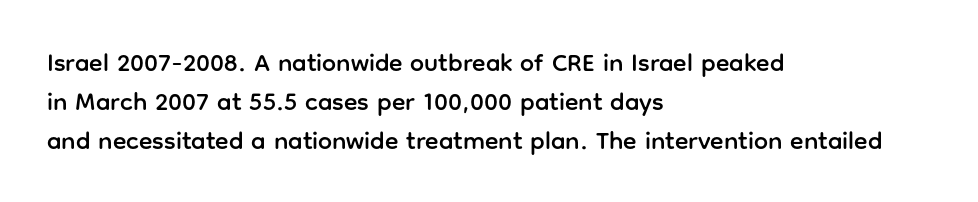
Q: Is the text italic (slanted)? A: No, it is upright.
Q: Is the text underlined? A: No.
Q: How is the paragraph aligned? A: Left-aligned.
Q: Is the spacing between letters normal or unusually wide? A: Normal.
Q: Is the spacing between lines tight, normal or loose? A: Normal.
